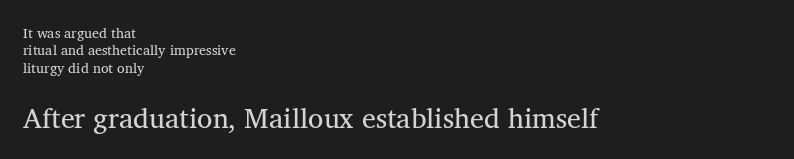
The image shows 28 px regular-weight serif type, upright; set left-aligned, normal line spacing (1.25x), normal letter spacing, not underlined; the second (bottom) block is 2.0x larger; medium stroke contrast and a medium x-height.
